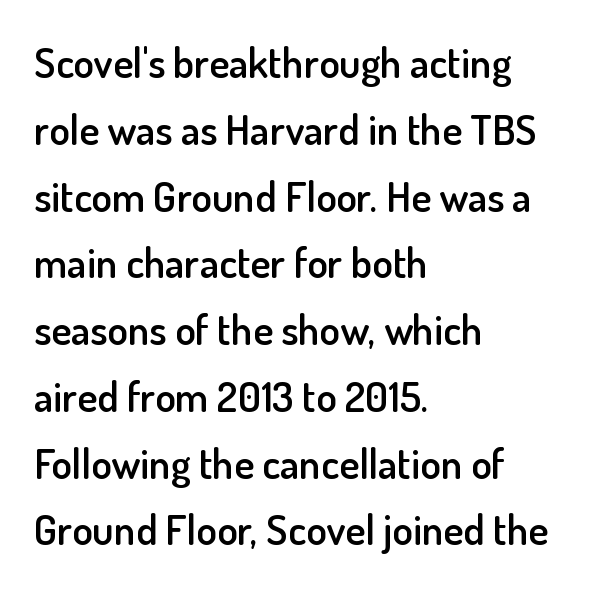
The image shows 42 px semibold sans-serif type, upright; set left-aligned, normal line spacing (1.59x), normal letter spacing, not underlined; low stroke contrast and a small x-height.
